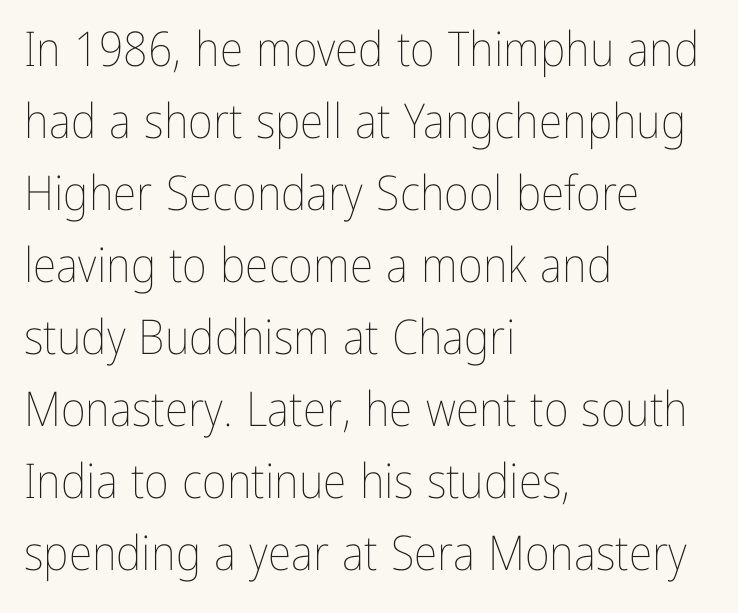
Q: Is the text bold? A: No.
Q: Is the text italic (slanted)? A: No, it is upright.
Q: Is the text underlined? A: No.
Q: How is the paragraph aligned? A: Left-aligned.
Q: Is the spacing between letters normal or unusually wide? A: Normal.
Q: Is the spacing between lines tight, normal or loose? A: Normal.
Q: Width (condensed, normal, or wide)? A: Condensed.
Q: Stroke contrast? A: Low.
Q: x-height? A: Medium.
Q: Monospaced? A: No.
